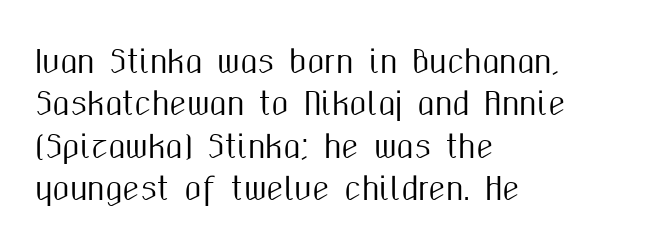
The image shows 31 px condensed sans-serif type, upright; set left-aligned, normal line spacing (1.37x), normal letter spacing, not underlined; medium stroke contrast and a medium x-height.
